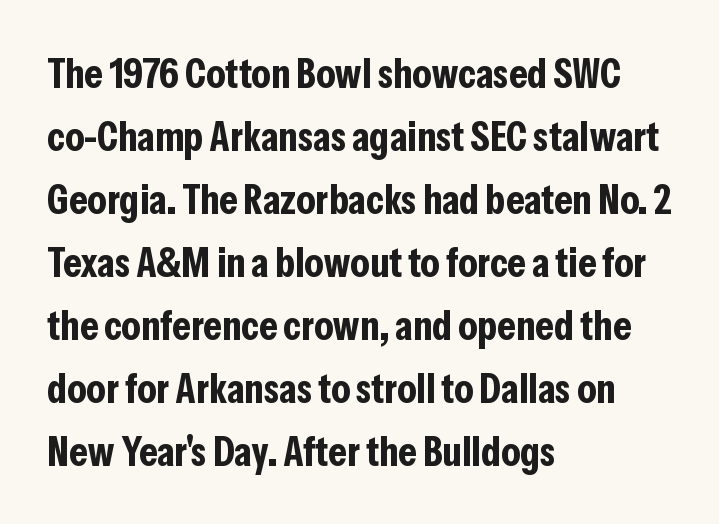
{"serif": "no", "italic": "no", "bold": "yes", "weight": "bold", "width": "condensed", "stroke_contrast": "low", "x_height": "medium", "monospaced": "no", "underline": "no", "align": "left", "line_spacing": "normal", "line_spacing_ratio": 1.5, "letter_spacing": "normal", "letter_spacing_em": 0.0, "glyph_px": 42}
